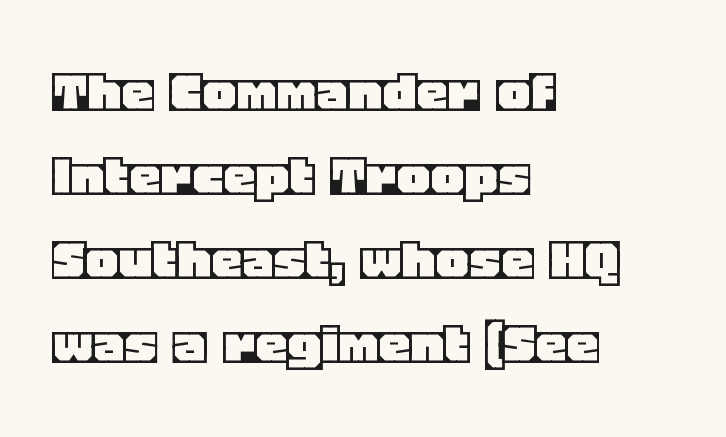
Q: Is the text italic (slanted)? A: No, it is upright.
Q: Is the text underlined? A: No.
Q: How is the paragraph aligned? A: Left-aligned.
Q: Is the spacing between letters normal or unusually wide? A: Normal.
Q: Is the spacing between lines tight, normal or loose? A: Normal.
Q: Width (condensed, normal, or wide)? A: Normal.
Q: x-height? A: Large.
Q: Monospaced? A: No.
